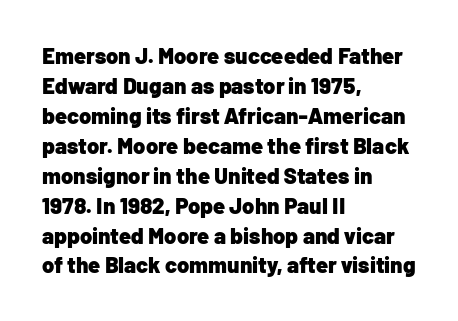
Italic: no, the glyphs are upright roman. Standard letterfit; no display-style spreading of the glyphs. Glance below the letters and you will spot only blank space. Its strokes are broad and dark, the hallmark of bold type.
